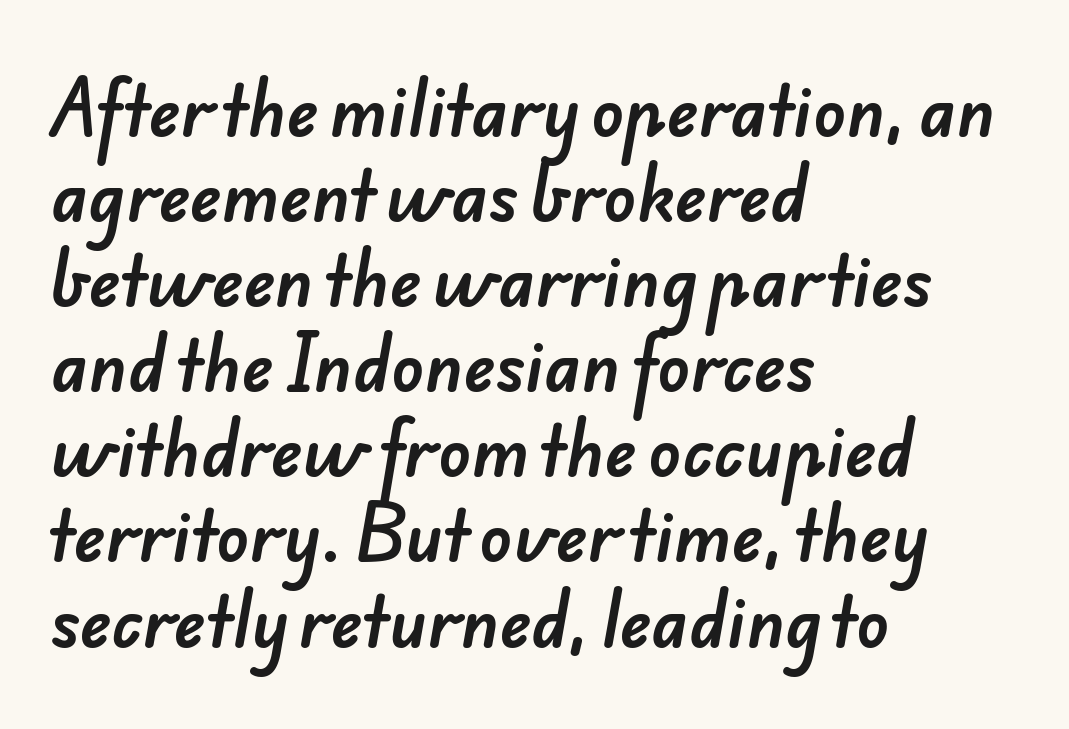
Q: Is the typeface a serif or a sans-serif typeface? A: Sans-serif.
Q: Is the text underlined? A: No.
Q: How is the paragraph aligned? A: Left-aligned.
Q: Is the spacing between letters normal or unusually wide? A: Normal.
Q: Is the spacing between lines tight, normal or loose? A: Normal.
Q: Width (condensed, normal, or wide)? A: Normal.
Q: Stroke contrast? A: Low.
Q: x-height? A: Small.
Q: Monospaced? A: No.
